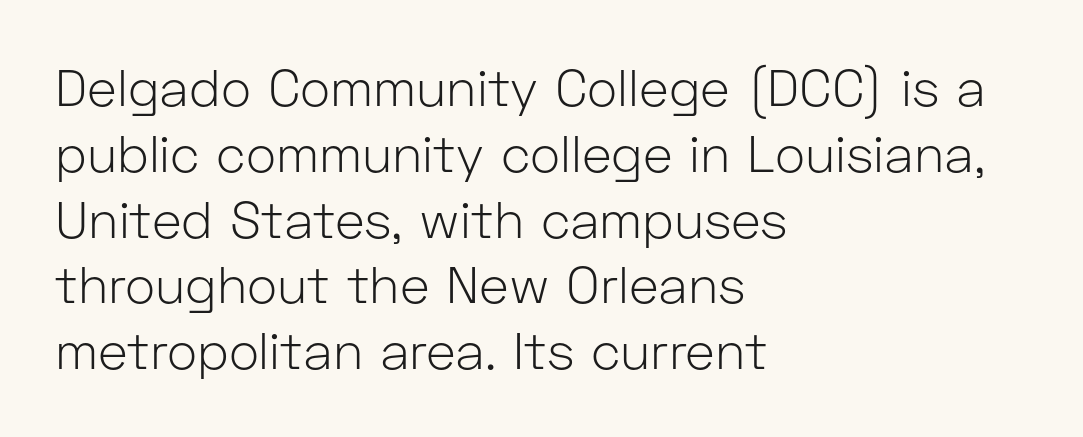
Q: Is the text bold? A: No.
Q: Is the text italic (slanted)? A: No, it is upright.
Q: Is the typeface a serif or a sans-serif typeface? A: Sans-serif.
Q: Is the text underlined? A: No.
Q: How is the paragraph aligned? A: Left-aligned.
Q: Is the spacing between letters normal or unusually wide? A: Normal.
Q: Is the spacing between lines tight, normal or loose? A: Normal.
Q: Width (condensed, normal, or wide)? A: Normal.
Q: Stroke contrast? A: Low.
Q: x-height? A: Medium.
Q: Monospaced? A: No.
